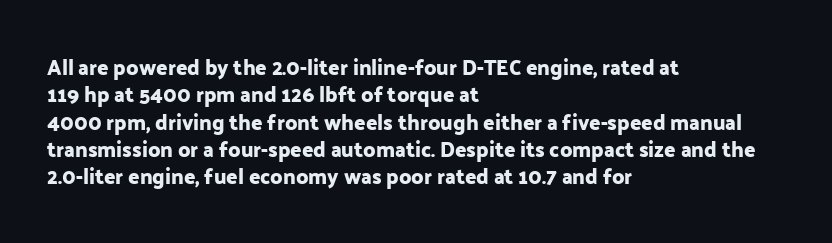
Q: Is the text italic (slanted)? A: No, it is upright.
Q: Is the text underlined? A: No.
Q: How is the paragraph aligned? A: Left-aligned.
Q: Is the spacing between letters normal or unusually wide? A: Normal.
Q: Is the spacing between lines tight, normal or loose? A: Normal.
